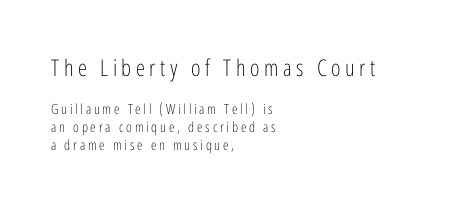
The image shows 23 px text type, upright; set left-aligned, normal line spacing (1.29x), unusually wide letter spacing (+0.2 em), not underlined; the first (top) block is 1.64x larger.
